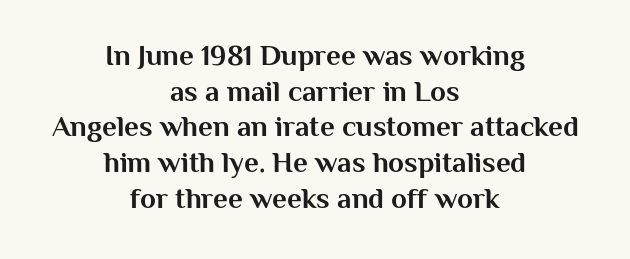
{"serif": "no", "italic": "no", "bold": "yes", "weight": "bold", "width": "normal", "stroke_contrast": "medium", "x_height": "medium", "monospaced": "no", "underline": "no", "align": "center", "line_spacing_ratio": 1.23, "letter_spacing": "normal", "letter_spacing_em": 0.0, "glyph_px": 29}
